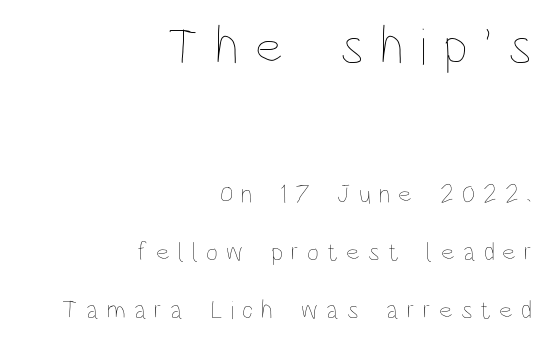
The image shows 53 px thin, condensed type, upright; set right-aligned, loose line spacing (2.23x), unusually wide letter spacing (+0.31 em), not underlined; the first (top) block is 2.04x larger; low stroke contrast and a large x-height.
